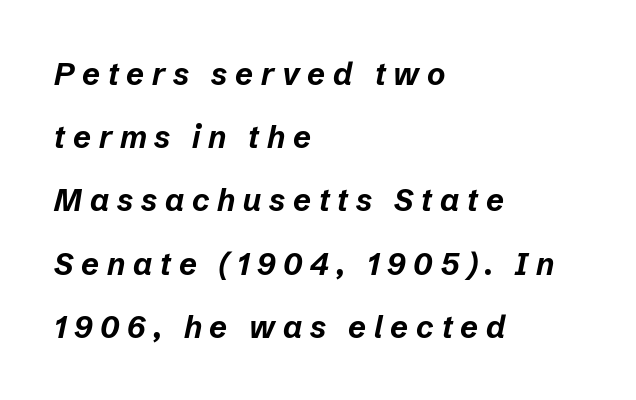
{"italic": "yes", "lean": "right", "slant_degrees": 12, "bold": "yes", "weight": "bold", "width": "normal", "stroke_contrast": "low", "x_height": "medium", "monospaced": "no", "underline": "no", "align": "left", "line_spacing": "loose", "line_spacing_ratio": 2.04, "letter_spacing": "wide", "letter_spacing_em": 0.25, "glyph_px": 31}
